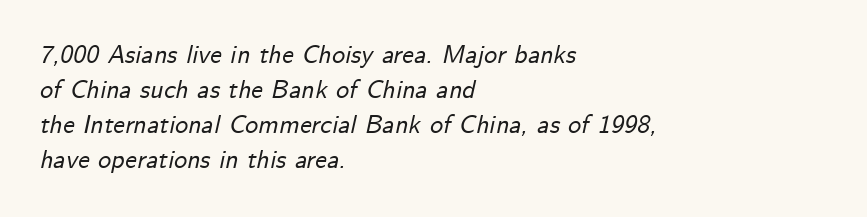
Alignment: flush left. The baseline area is clear. A normal amount of white space separates one row of letters from the next. The gaps between neighbouring characters are ordinary and unremarkable. Posture: slanted.
